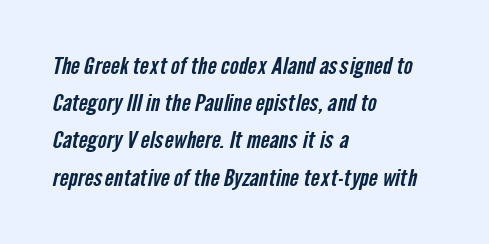
{"underline": "no", "align": "left", "line_spacing": "normal", "line_spacing_ratio": 1.55, "letter_spacing": "normal", "letter_spacing_em": 0.0, "glyph_px": 24}
